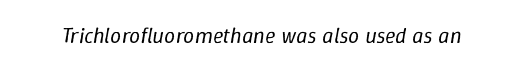
Q: Is the text bold? A: No.
Q: Is the text italic (slanted)? A: Yes, it leans right by about 9 degrees.
Q: Is the text underlined? A: No.
Q: Is the spacing between letters normal or unusually wide? A: Normal.
